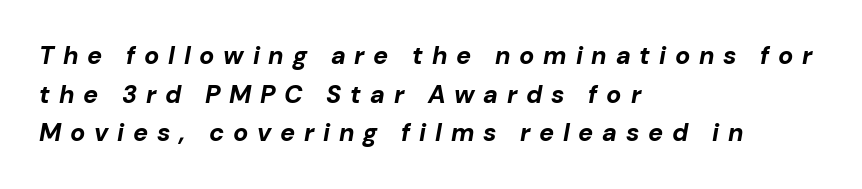
The image shows 25 px bold type, italic (leaning right); set left-aligned, normal line spacing (1.55x), unusually wide letter spacing (+0.35 em), not underlined.
